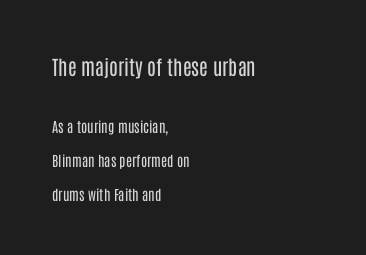
The image shows 20 px text type, upright; set left-aligned, loose line spacing (2.41x), normal letter spacing, not underlined; the first (top) block is 1.43x larger.
